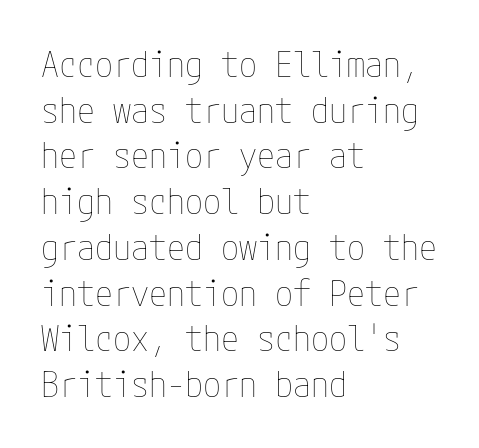
Notice how descenders clear the ascenders below comfortably — that's standard leading. Check under the words: just untouched page. The lettering stays uniformly vertical, giving the passage a roman look. In terms of letterspacing, this is plain default setting. Leftover space on each line is placed entirely after the last word.
